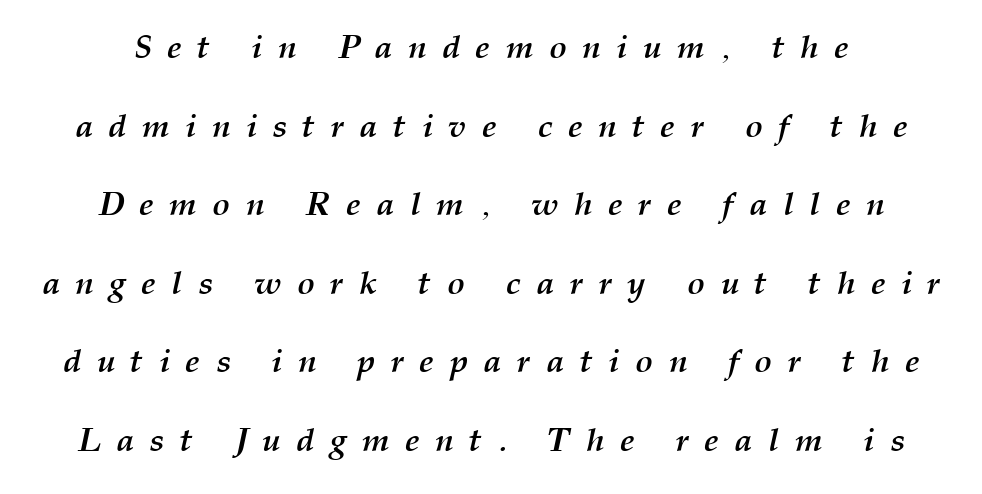
Q: Is the text bold? A: Yes.
Q: Is the text italic (slanted)? A: Yes, it leans right by about 12 degrees.
Q: Is the text underlined? A: No.
Q: Is the spacing between letters normal or unusually wide? A: Unusually wide.
Q: Is the spacing between lines tight, normal or loose? A: Loose.
Q: Width (condensed, normal, or wide)? A: Normal.
Q: Stroke contrast? A: Medium.
Q: x-height? A: Medium.
Q: Monospaced? A: No.
